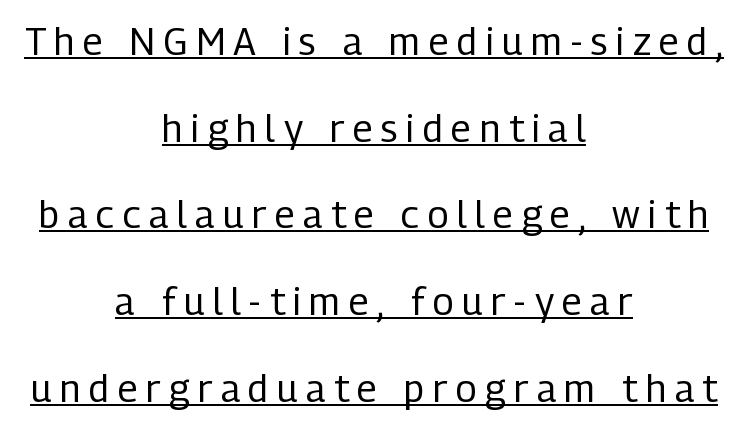
The tracking jumps out immediately: characters are airy and widely separated. On a weight scale, this lands at 450 or below. This rendering uses center alignment, leaving both contours irregular but symmetric. Caption: lettering with a line underneath. Character widths vary here, with narrow letters taking less room than wide ones. Posture: straight, roman, zero tilt.
